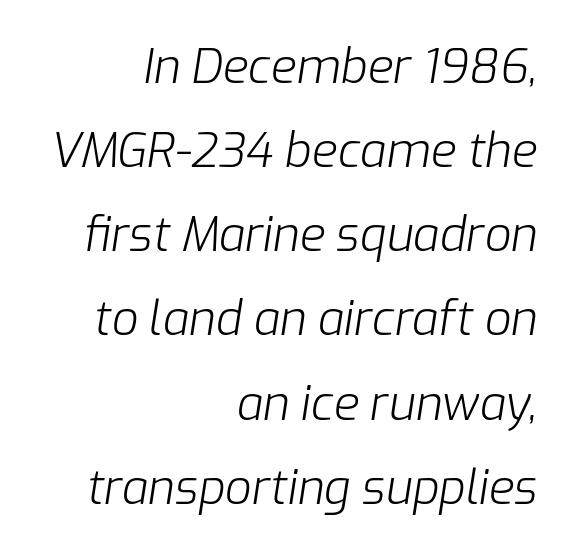
Q: Is the text bold? A: No.
Q: Is the text italic (slanted)? A: Yes, it leans right by about 9 degrees.
Q: Is the text underlined? A: No.
Q: How is the paragraph aligned? A: Right-aligned.
Q: Is the spacing between letters normal or unusually wide? A: Normal.
Q: Width (condensed, normal, or wide)? A: Normal.
Q: Stroke contrast? A: Low.
Q: x-height? A: Medium.
Q: Monospaced? A: No.
